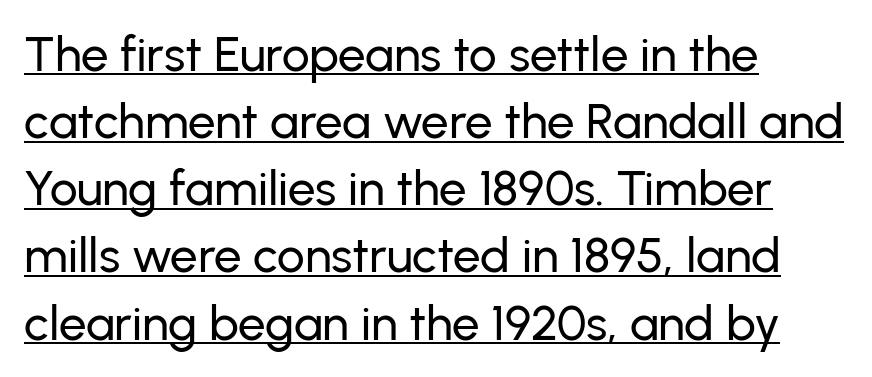
Q: Is the text italic (slanted)? A: No, it is upright.
Q: Is the typeface a serif or a sans-serif typeface? A: Sans-serif.
Q: Is the text underlined? A: Yes.
Q: How is the paragraph aligned? A: Left-aligned.
Q: Is the spacing between letters normal or unusually wide? A: Normal.
Q: Is the spacing between lines tight, normal or loose? A: Normal.
Q: Width (condensed, normal, or wide)? A: Normal.
Q: Stroke contrast? A: Low.
Q: x-height? A: Medium.
Q: Monospaced? A: No.
